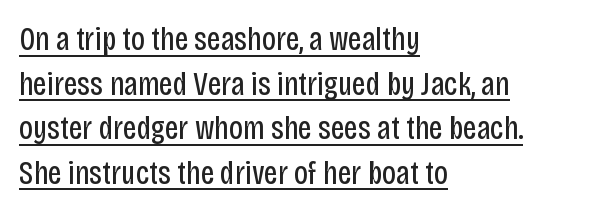
Q: Is the text bold? A: No.
Q: Is the text italic (slanted)? A: No, it is upright.
Q: Is the typeface a serif or a sans-serif typeface? A: Sans-serif.
Q: Is the text underlined? A: Yes.
Q: How is the paragraph aligned? A: Left-aligned.
Q: Is the spacing between letters normal or unusually wide? A: Normal.
Q: Is the spacing between lines tight, normal or loose? A: Normal.
Q: Width (condensed, normal, or wide)? A: Condensed.
Q: Stroke contrast? A: Low.
Q: x-height? A: Large.
Q: Monospaced? A: No.
